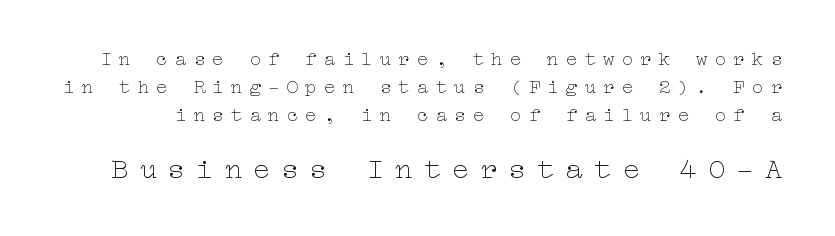
{"italic": "no", "bold": "no", "weight": "thin", "width": "wide", "stroke_contrast": "low", "x_height": "medium", "underline": "no", "line_spacing": "normal", "line_spacing_ratio": 1.47, "letter_spacing": "wide", "letter_spacing_em": 0.38, "larger_block": "second", "size_ratio": 1.53, "glyph_px": 29}
